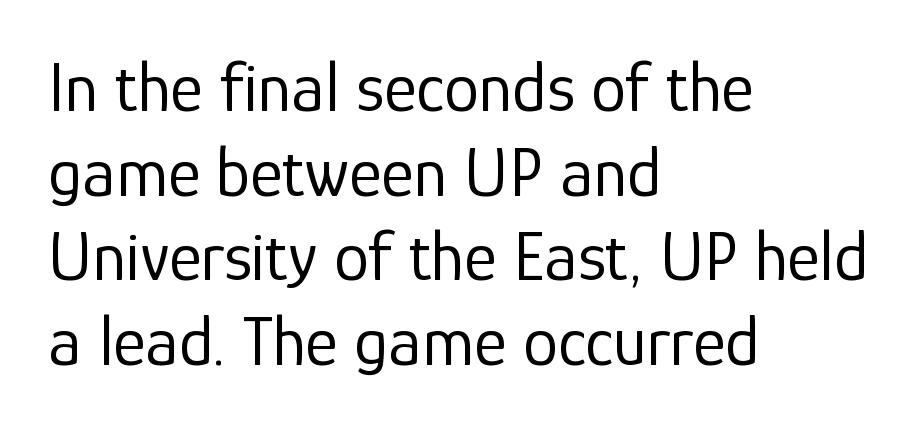
{"serif": "no", "italic": "no", "bold": "no", "weight": "regular", "width": "normal", "stroke_contrast": "low", "x_height": "medium", "monospaced": "no", "underline": "no", "align": "left", "line_spacing_ratio": 1.21, "letter_spacing": "normal", "letter_spacing_em": 0.0, "glyph_px": 70}
